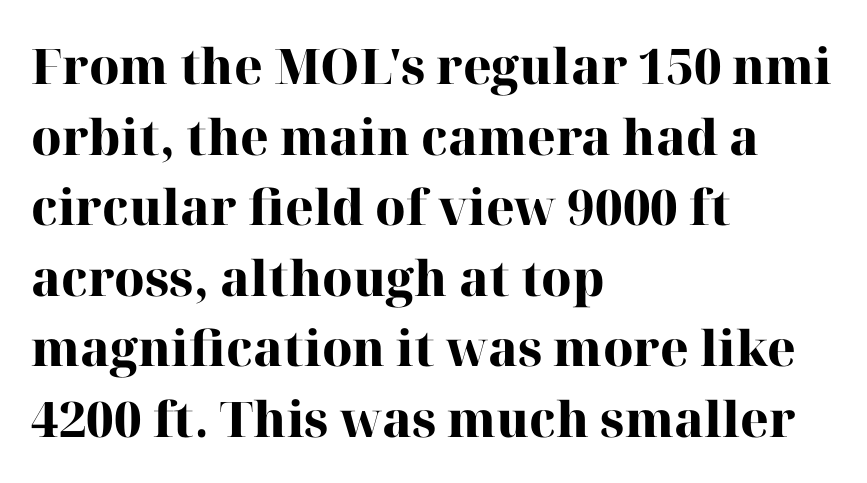
Reading down the column, the eye jumps a familiar distance to each next line. Varying glyph widths throughout — classic text-font behaviour. A bare baseline throughout the passage. Quick note: not italic, upright.
